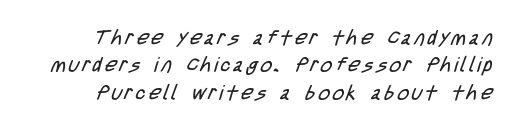
Lines of text with bare space underneath. The leading is moderate, giving the passage an even texture. A light-to-regular cut is what we see here.
